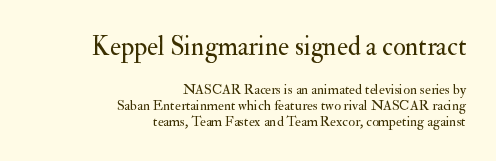
The image shows 26 px text type, upright; set right-aligned, tight line spacing (1.13x), normal letter spacing, not underlined; the first (top) block is 1.86x larger.
